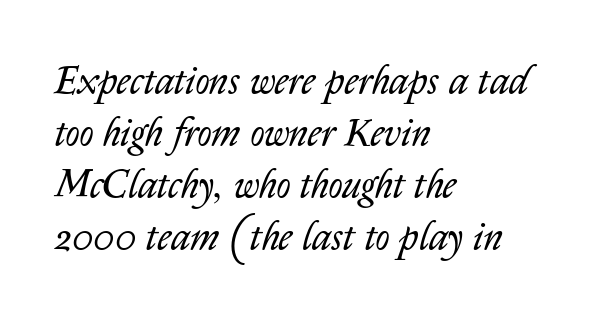
The image shows 39 px regular-weight type, italic (leaning right); set left-aligned, normal line spacing (1.33x), normal letter spacing, not underlined; low stroke contrast and a medium x-height.
